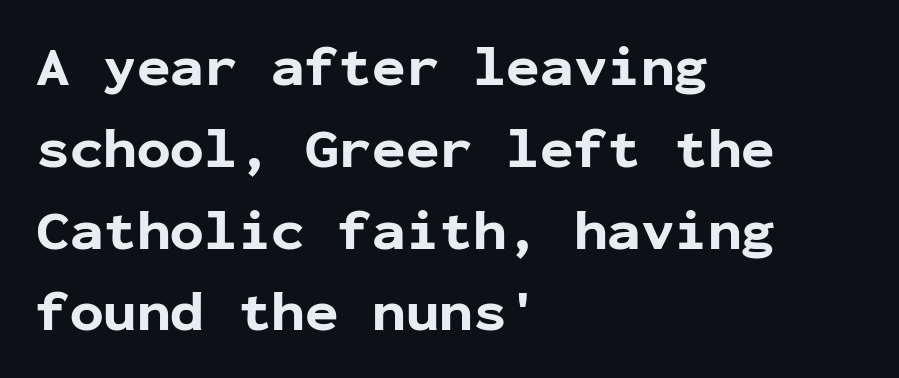
Q: Is the text bold? A: Yes.
Q: Is the text italic (slanted)? A: No, it is upright.
Q: Is the typeface a serif or a sans-serif typeface? A: Sans-serif.
Q: Is the text underlined? A: No.
Q: How is the paragraph aligned? A: Left-aligned.
Q: Is the spacing between letters normal or unusually wide? A: Normal.
Q: Is the spacing between lines tight, normal or loose? A: Normal.
Q: Width (condensed, normal, or wide)? A: Normal.
Q: Stroke contrast? A: Low.
Q: x-height? A: Medium.
Q: Monospaced? A: Yes.
